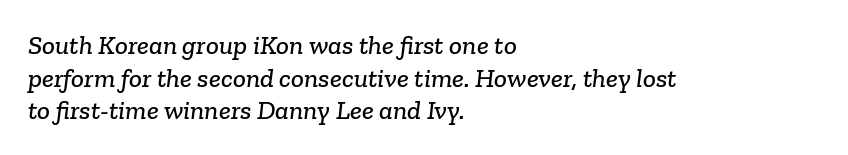
The image shows 27 px text type; set left-aligned, line spacing 1.21x, normal letter spacing, not underlined.
